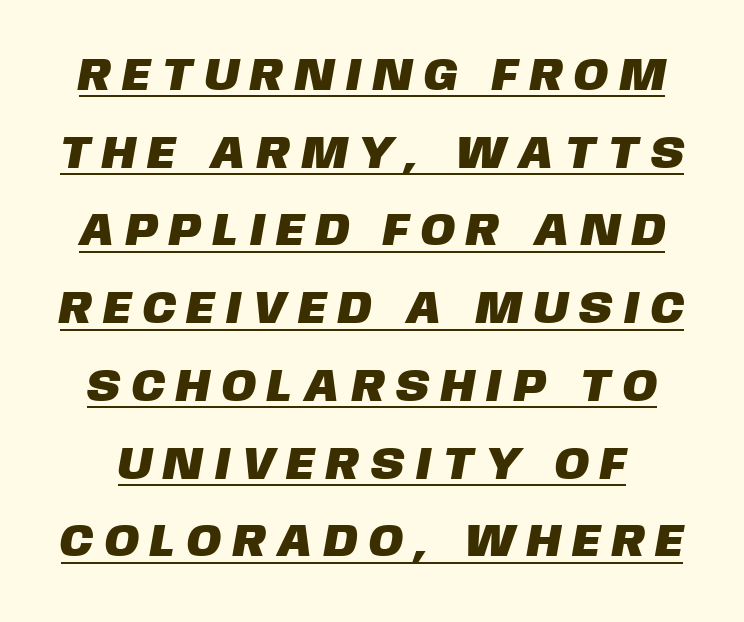
{"serif": "no", "width": "normal", "stroke_contrast": "low", "x_height": "large", "monospaced": "no", "underline": "yes", "line_spacing": "normal", "line_spacing_ratio": 1.69, "letter_spacing": "wide", "letter_spacing_em": 0.29, "glyph_px": 46}
